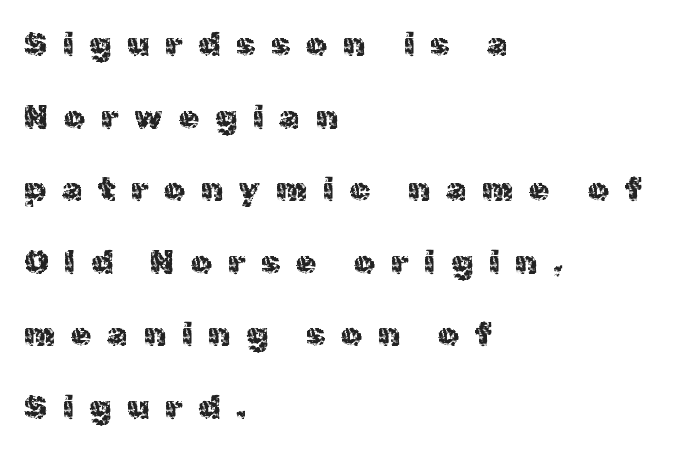
Q: Is the text italic (slanted)? A: No, it is upright.
Q: Is the typeface a serif or a sans-serif typeface? A: Sans-serif.
Q: Is the text underlined? A: No.
Q: How is the paragraph aligned? A: Left-aligned.
Q: Is the spacing between letters normal or unusually wide? A: Unusually wide.
Q: Is the spacing between lines tight, normal or loose? A: Loose.
Q: Width (condensed, normal, or wide)? A: Normal.
Q: x-height? A: Medium.
Q: Monospaced? A: No.
